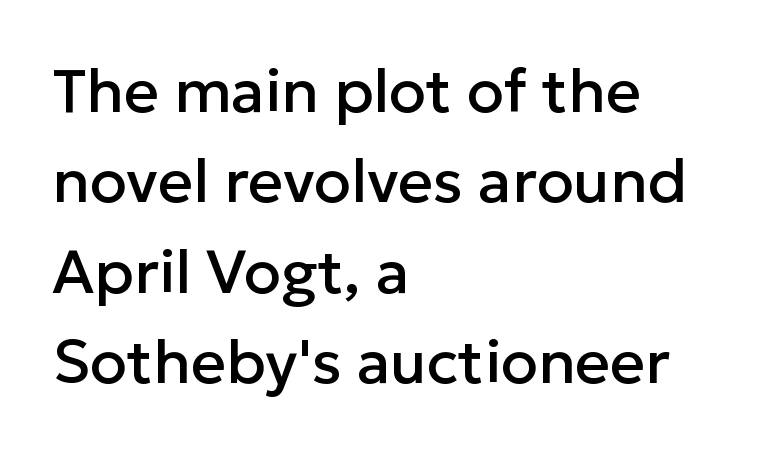
{"serif": "no", "italic": "no", "width": "normal", "stroke_contrast": "low", "x_height": "medium", "monospaced": "no", "underline": "no", "align": "left", "line_spacing": "normal", "line_spacing_ratio": 1.48, "letter_spacing": "normal", "letter_spacing_em": 0.0, "glyph_px": 61}
